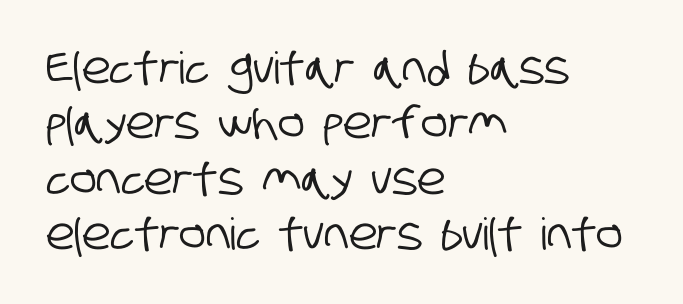
The image shows 44 px condensed sans-serif type; set left-aligned, normal line spacing (1.26x), normal letter spacing, not underlined; low stroke contrast and a large x-height.
